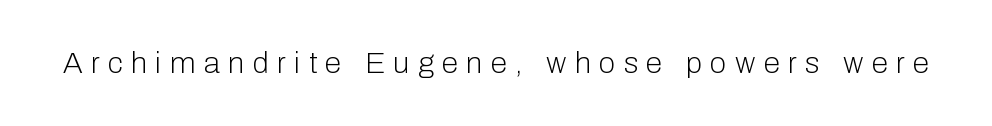
Notice how the stems are strictly vertical — no italics here. Here the designer chose a conventional face with non-uniform glyph widths. Bare-footed words on every line. Students, note that the glyphs here are deliberately spaced far apart. Stroke mass is kept to a normal reading level or below.
